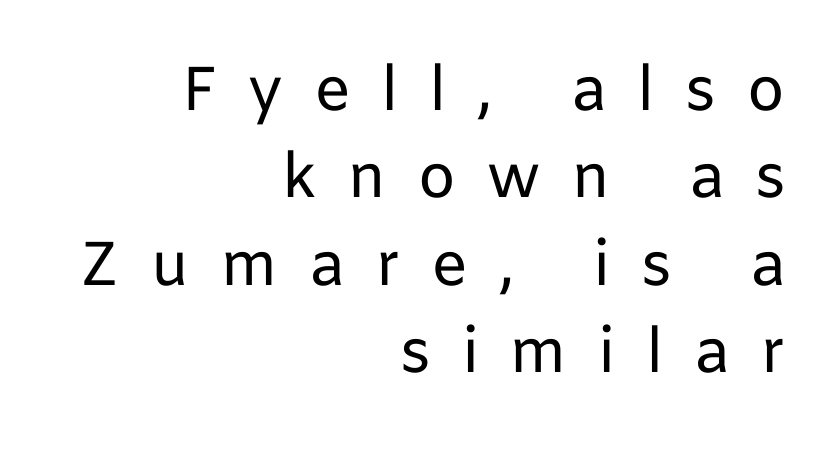
{"serif": "no", "italic": "no", "bold": "no", "weight": "regular", "width": "normal", "stroke_contrast": "low", "x_height": "medium", "monospaced": "no", "underline": "no", "align": "right", "line_spacing": "normal", "line_spacing_ratio": 1.41, "letter_spacing": "wide", "letter_spacing_em": 0.49, "glyph_px": 62}
